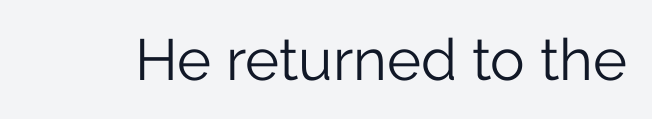
The image shows 58 px light sans-serif type, upright; set normal letter spacing, not underlined; low stroke contrast and a medium x-height.
